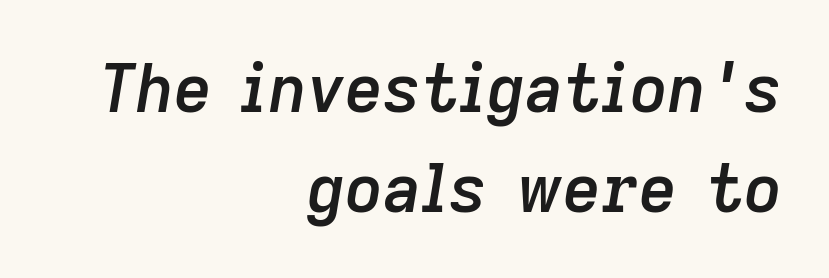
{"italic": "yes", "lean": "right", "slant_degrees": 9, "bold": "semi", "weight": "semibold", "width": "normal", "stroke_contrast": "low", "x_height": "medium", "monospaced": "no", "underline": "no", "align": "right", "line_spacing": "normal", "line_spacing_ratio": 1.51, "letter_spacing": "normal", "letter_spacing_em": 0.0, "glyph_px": 66}
